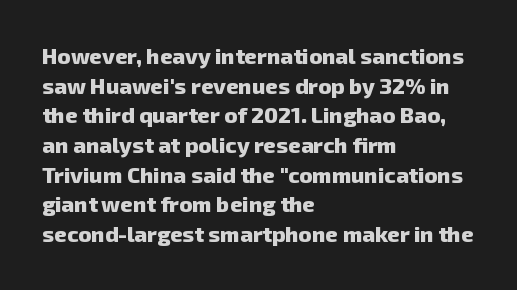
{"bold": "yes", "underline": "no", "align": "left", "line_spacing": "normal", "line_spacing_ratio": 1.35, "letter_spacing": "normal", "letter_spacing_em": 0.0, "glyph_px": 22}
